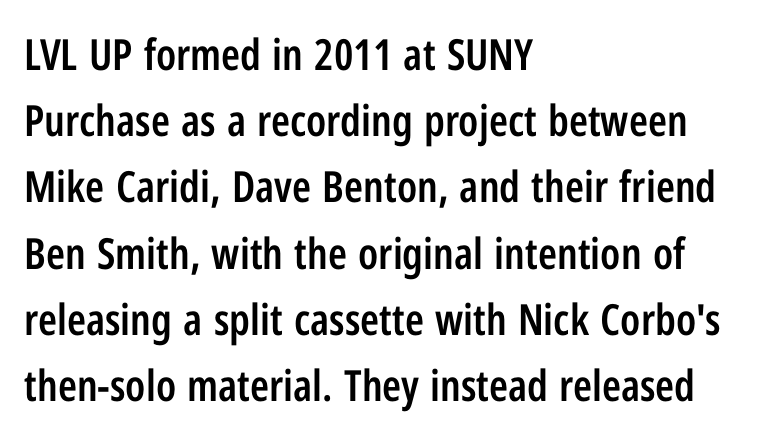
The rendering uses natural spacing where letterforms have individual widths. Each new line begins a customary step beneath the previous one. To sum up the face: it is a sans, with no serifs. All the whitespace from short lines collects on the right. The typesetting leans somewhat heavy: a semibold.
